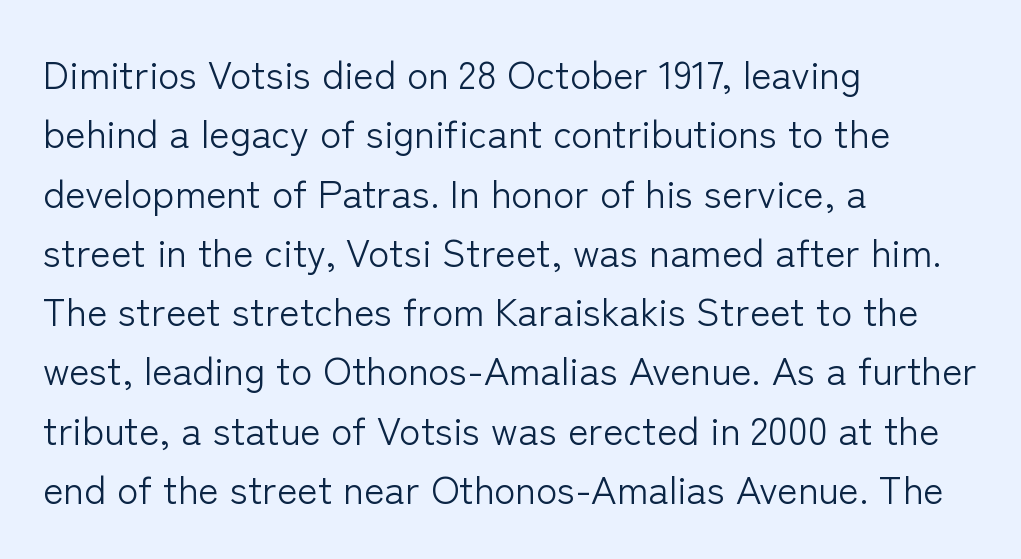
Serif or sans? Sans — the stroke terminals are bare. Does the lettering tilt? It doesn't — this is upright. The strip under each line holds only bare page. The strokes carry an ordinary text weight at most. Words appear dense and cohesive because spacing is normal.
